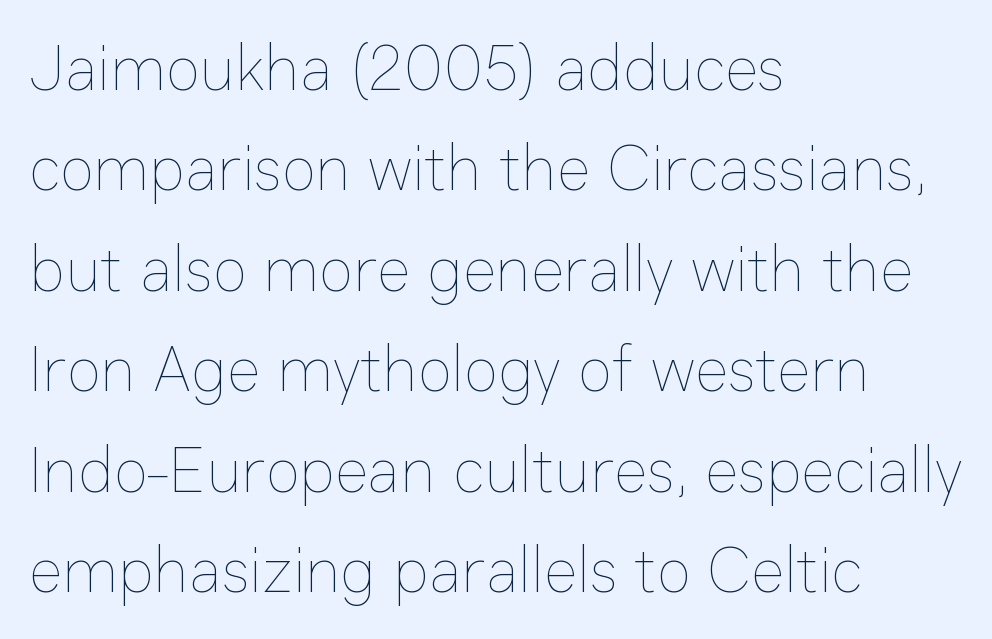
The image shows 64 px thin type, upright; set left-aligned, normal line spacing (1.57x), normal letter spacing, not underlined; low stroke contrast and a medium x-height.
